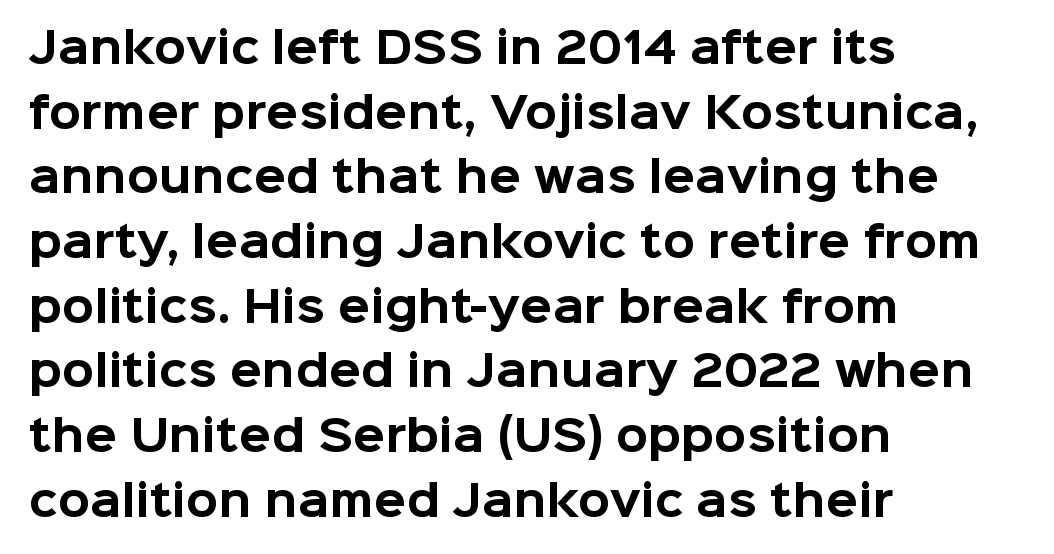
{"serif": "no", "italic": "no", "bold": "yes", "weight": "bold", "width": "normal", "stroke_contrast": "low", "x_height": "medium", "monospaced": "no", "underline": "no", "align": "left", "line_spacing": "normal", "line_spacing_ratio": 1.54, "letter_spacing": "normal", "letter_spacing_em": 0.0, "glyph_px": 42}
